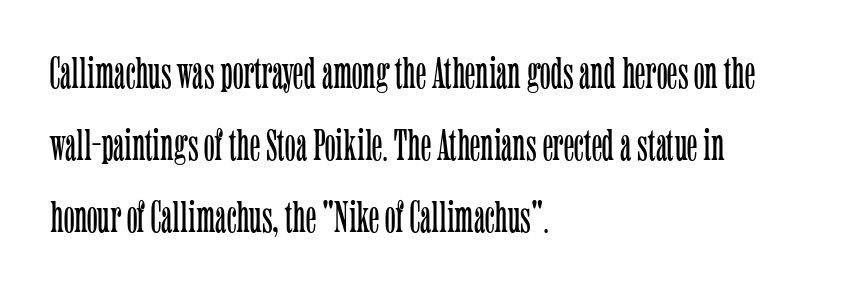
Q: Is the text bold? A: No.
Q: Is the text italic (slanted)? A: No, it is upright.
Q: Is the typeface a serif or a sans-serif typeface? A: Serif.
Q: Is the text underlined? A: No.
Q: How is the paragraph aligned? A: Left-aligned.
Q: Is the spacing between letters normal or unusually wide? A: Normal.
Q: Is the spacing between lines tight, normal or loose? A: Normal.
Q: Width (condensed, normal, or wide)? A: Condensed.
Q: Stroke contrast? A: Low.
Q: x-height? A: Medium.
Q: Monospaced? A: No.
